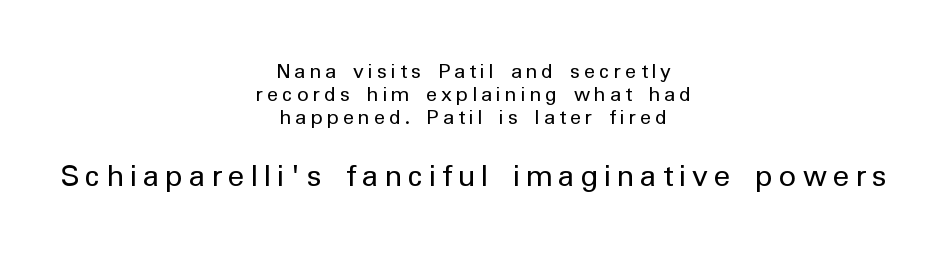
The image shows 34 px regular-weight sans-serif type, upright; set centered, tight line spacing (1.01x), not underlined; the second (bottom) block is 1.48x larger; low stroke contrast and a medium x-height.
